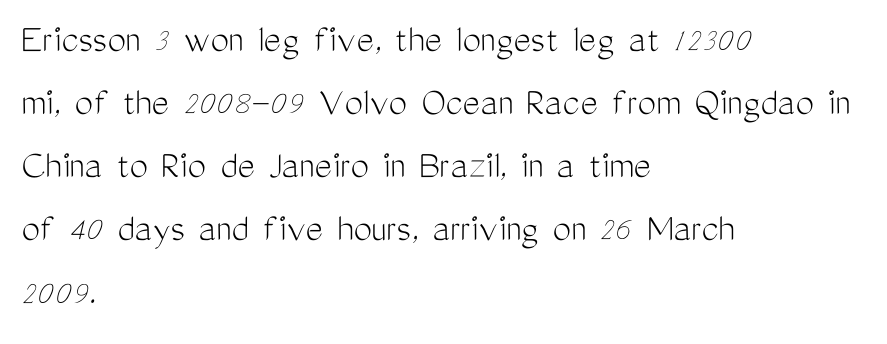
The image shows 41 px light, condensed sans-serif type, upright; set left-aligned, normal line spacing (1.54x), normal letter spacing, not underlined; medium stroke contrast and a medium x-height.
